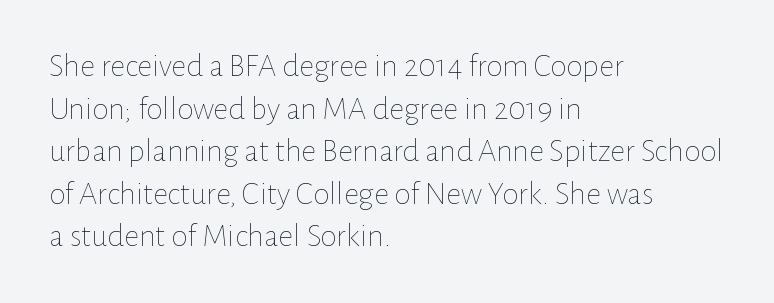
The image shows 33 px thin type, upright; set left-aligned, normal line spacing (1.29x), normal letter spacing, not underlined; low stroke contrast and a medium x-height.
